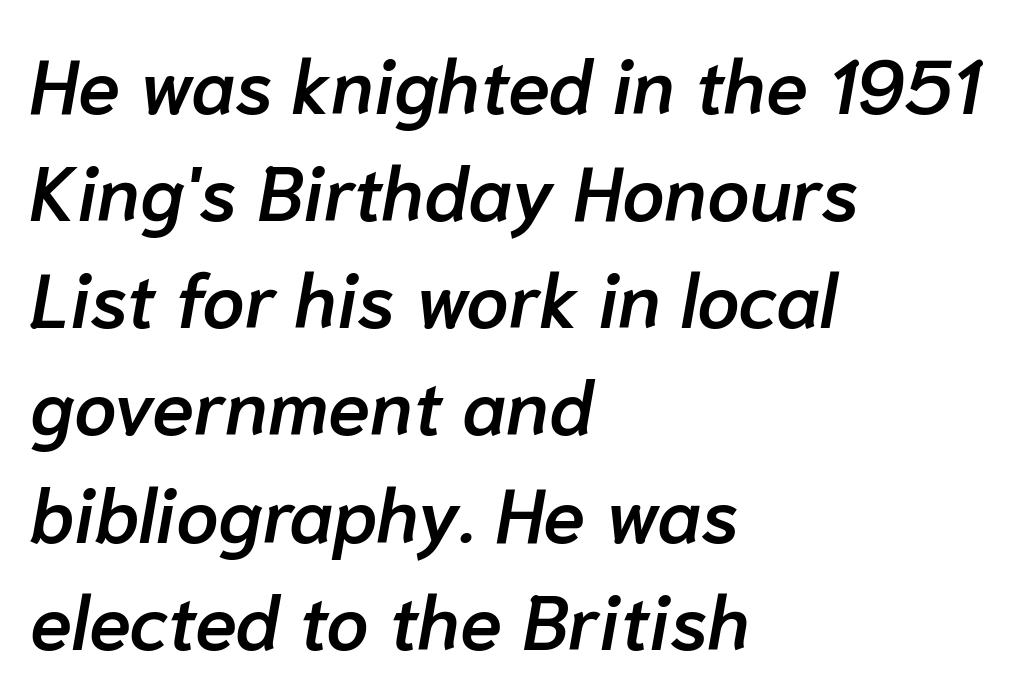
{"italic": "yes", "lean": "right", "slant_degrees": 10, "bold": "semi", "weight": "semibold", "width": "normal", "stroke_contrast": "low", "x_height": "medium", "monospaced": "no", "underline": "no", "align": "left", "line_spacing": "normal", "line_spacing_ratio": 1.41, "letter_spacing": "normal", "letter_spacing_em": 0.0, "glyph_px": 76}
